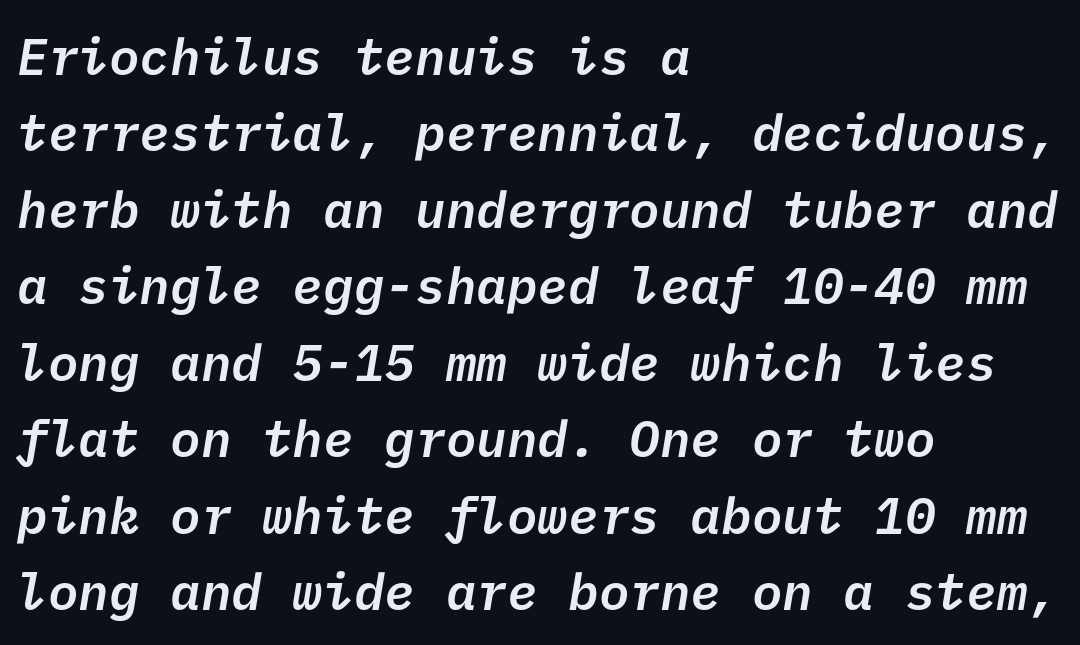
The characters look somewhat weighty, a semibold short of true bold. Only glyphs here, with clear space below each row. No extra tracking has been applied to these lines. Is the block centered? No — it sits flush against the left margin. The characters display no serif detailing; their extremities are plain.
